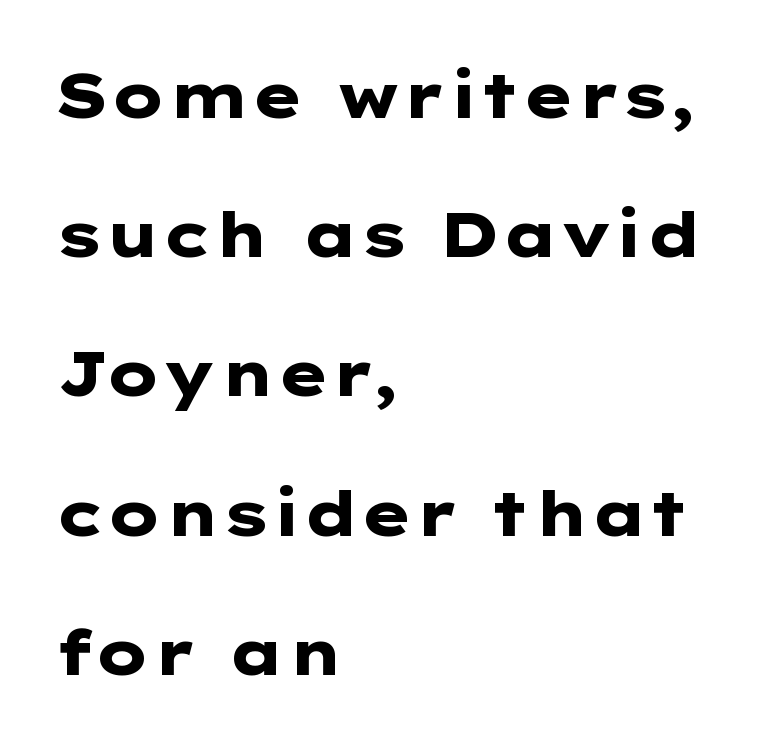
The image shows 63 px heavy, wide sans-serif type, upright; set left-aligned, loose line spacing (2.21x), normal letter spacing, not underlined; low stroke contrast and a medium x-height.
